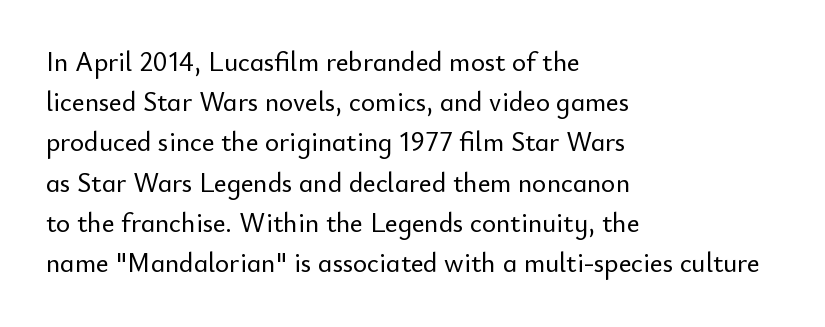
Q: Is the text italic (slanted)? A: No, it is upright.
Q: Is the text underlined? A: No.
Q: How is the paragraph aligned? A: Left-aligned.
Q: Is the spacing between letters normal or unusually wide? A: Normal.
Q: Is the spacing between lines tight, normal or loose? A: Normal.
